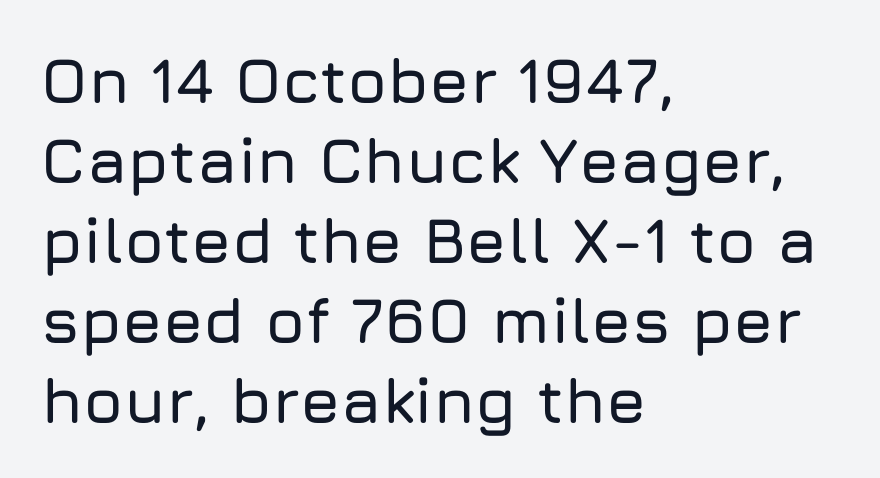
The type sits square on the baseline with zero lean. Stroke terminals: plain, sans-serif. Spacing verdict: proportional, widths tailored to each character. The line texture is even and compact thanks to regular tracking.
